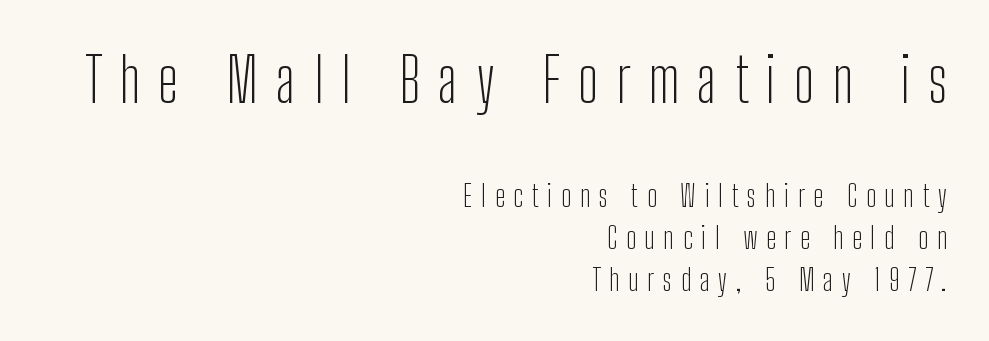
The image shows 61 px light, condensed sans-serif type, upright; set right-aligned, normal line spacing (1.41x), unusually wide letter spacing (+0.29 em), not underlined; the first (top) block is 2.03x larger; low stroke contrast and a medium x-height.
